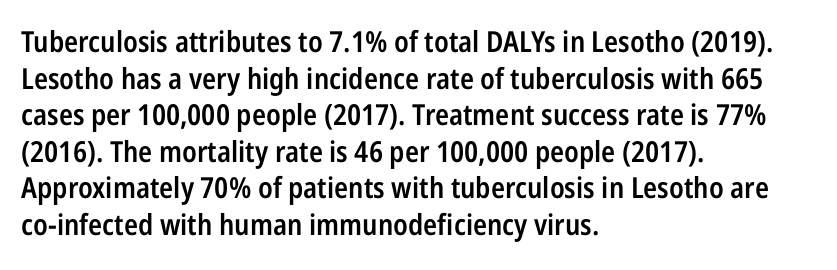
Its strokes are somewhat broadened, the hallmark of semibold type. Baseline-to-baseline distance is the conventional proportion of letter height. Where is the straight margin? On the left. The strip under each line holds only bare page. Here the glyphs are tracked normally, forming tight word shapes.
